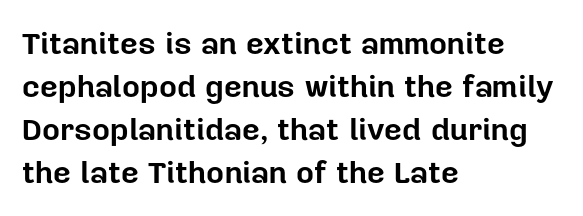
Q: Is the text bold? A: Yes.
Q: Is the text italic (slanted)? A: No, it is upright.
Q: Is the typeface a serif or a sans-serif typeface? A: Sans-serif.
Q: Is the text underlined? A: No.
Q: How is the paragraph aligned? A: Left-aligned.
Q: Is the spacing between letters normal or unusually wide? A: Normal.
Q: Is the spacing between lines tight, normal or loose? A: Normal.
Q: Width (condensed, normal, or wide)? A: Normal.
Q: Stroke contrast? A: Low.
Q: x-height? A: Medium.
Q: Monospaced? A: No.
